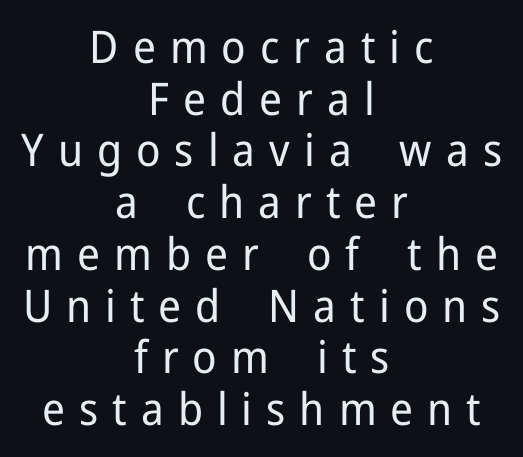
The image shows 45 px regular-weight sans-serif type, upright; set centered, tight line spacing (1.15x), unusually wide letter spacing (+0.31 em), not underlined; low stroke contrast and a medium x-height.
